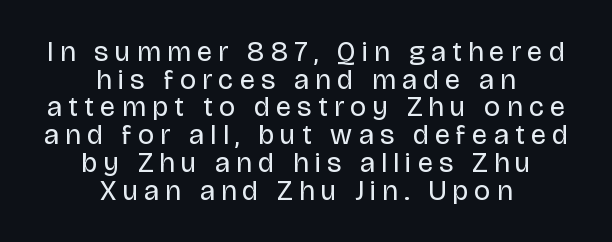
The letterforms sit at book weight or below. The horizontal fit of the characters is loose and conspicuously gappy. Nothing sits at the stroke ends, so this counts as sans-serif. Vertical strokes here are truly vertical.
